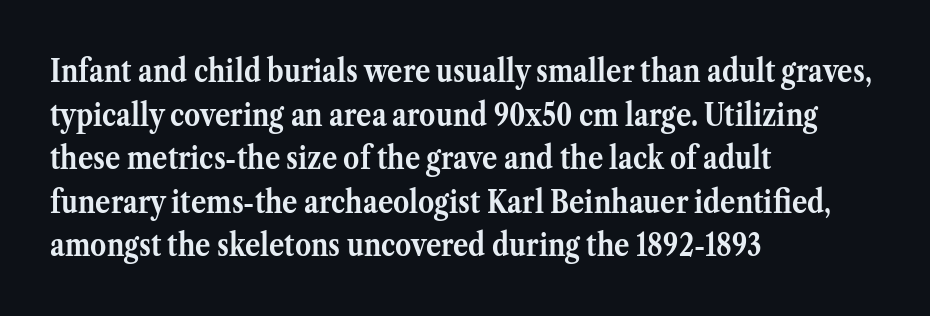
Descenders hang freely into open space. Stroke terminals: seriffed. Honestly, the row spacing looks completely unremarkable. You'd pick this weight for a headline — it's a proper bold.
